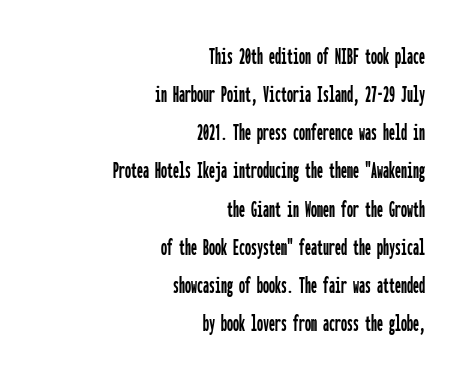
Look at the tracking — it's just the regular setting, nothing added. This rendering uses right alignment, leaving the left contour irregular. Tall strokes in this sample are plumb rather than angled. Rule under the text: the space is simply empty. A normal amount of white space separates one row of letters from the next.
